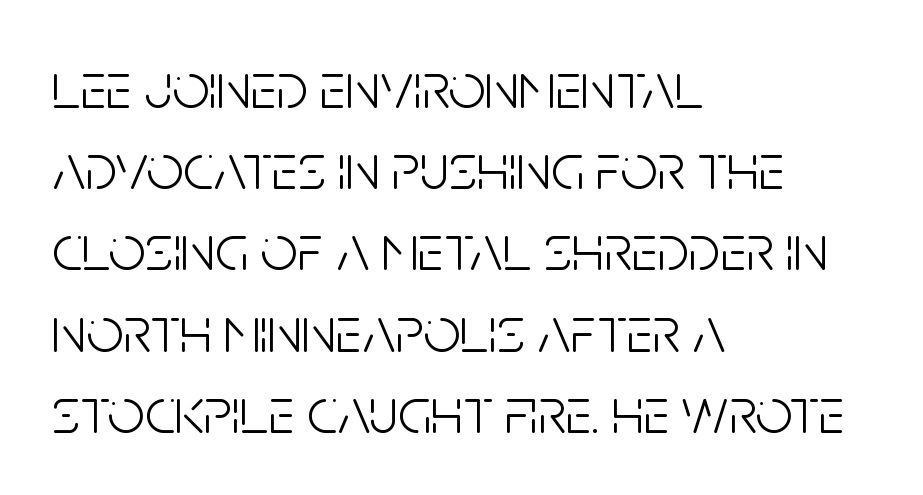
Q: Is the text bold? A: No.
Q: Is the text italic (slanted)? A: No, it is upright.
Q: Is the typeface a serif or a sans-serif typeface? A: Sans-serif.
Q: Is the text underlined? A: No.
Q: How is the paragraph aligned? A: Left-aligned.
Q: Is the spacing between letters normal or unusually wide? A: Normal.
Q: Is the spacing between lines tight, normal or loose? A: Normal.
Q: Width (condensed, normal, or wide)? A: Condensed.
Q: Stroke contrast? A: Low.
Q: x-height? A: Large.
Q: Monospaced? A: No.
